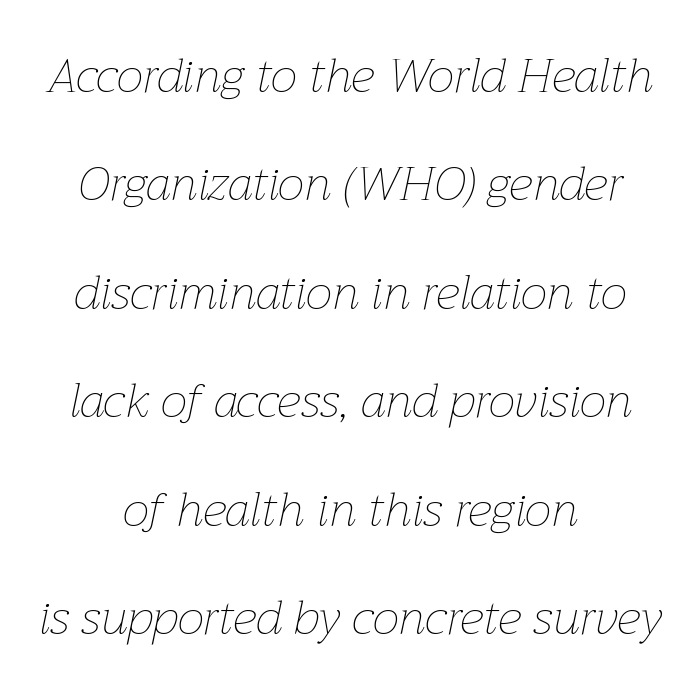
The image shows 48 px thin type, italic (leaning right); set centered, loose line spacing (2.26x), normal letter spacing, not underlined; low stroke contrast and a medium x-height.
